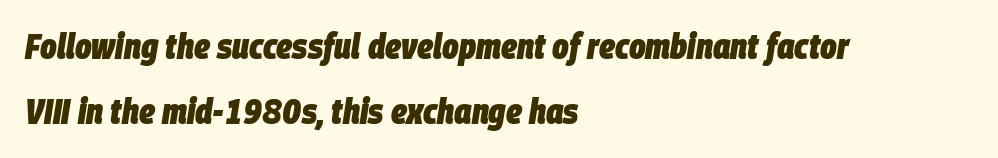
Q: Is the text bold? A: Yes.
Q: Is the text italic (slanted)? A: Yes, it leans right by about 9 degrees.
Q: Is the text underlined? A: No.
Q: How is the paragraph aligned? A: Left-aligned.
Q: Is the spacing between letters normal or unusually wide? A: Normal.
Q: Width (condensed, normal, or wide)? A: Condensed.
Q: Stroke contrast? A: Low.
Q: x-height? A: Large.
Q: Monospaced? A: No.
